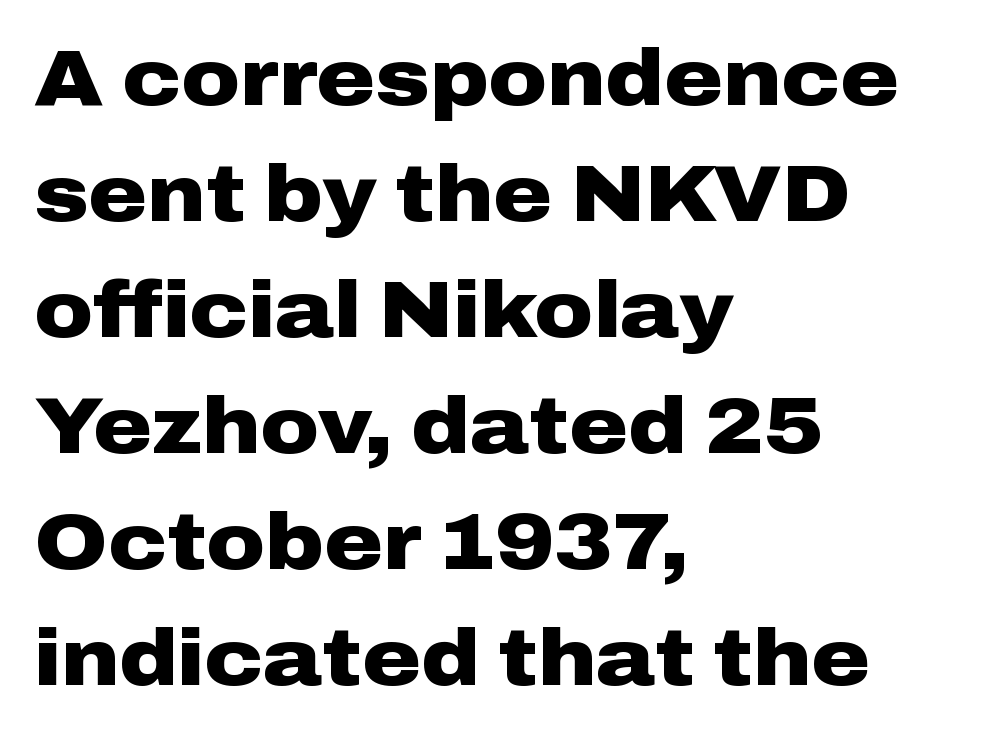
The image shows 80 px heavy, wide sans-serif type, upright; set left-aligned, normal line spacing (1.45x), normal letter spacing, not underlined; low stroke contrast and a medium x-height.
